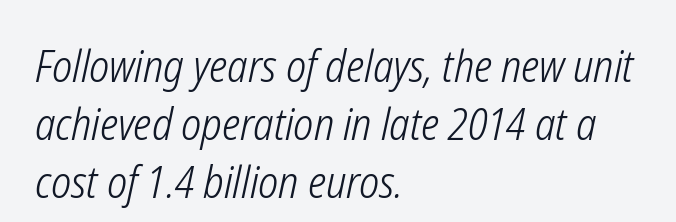
Q: Is the text bold? A: No.
Q: Is the text italic (slanted)? A: Yes, it leans right by about 12 degrees.
Q: Is the text underlined? A: No.
Q: How is the paragraph aligned? A: Left-aligned.
Q: Is the spacing between letters normal or unusually wide? A: Normal.
Q: Is the spacing between lines tight, normal or loose? A: Normal.
Q: Width (condensed, normal, or wide)? A: Condensed.
Q: Stroke contrast? A: Low.
Q: x-height? A: Medium.
Q: Monospaced? A: No.
